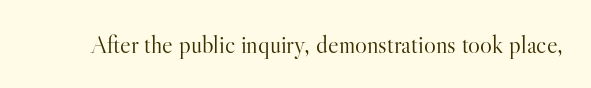
Q: Is the text bold? A: No.
Q: Is the text italic (slanted)? A: No, it is upright.
Q: Is the text underlined? A: No.
Q: Is the spacing between letters normal or unusually wide? A: Normal.
